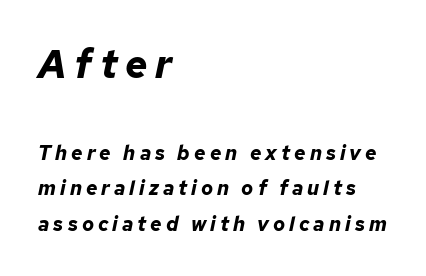
A typesetter would call this proportional, since set widths differ per character. Glance below the letters and you will spot only blank space. The text block is weighted toward the left margin, trailing off unevenly rightward. The letters in the upper block stand taller than those in the block below.
